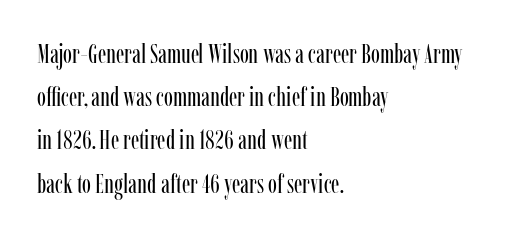
The image shows 27 px text type, upright; set left-aligned, normal line spacing (1.6x), normal letter spacing, not underlined.
